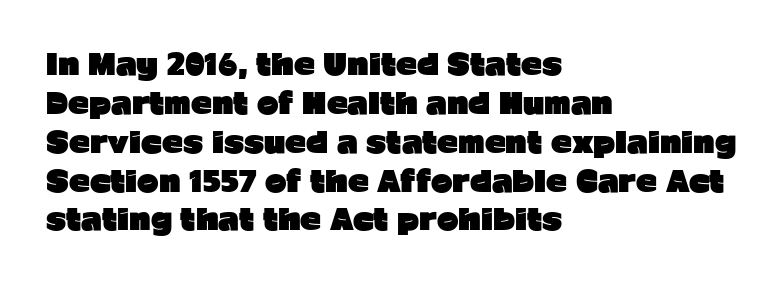
{"serif": "no", "italic": "no", "bold": "yes", "weight": "heavy", "width": "normal", "stroke_contrast": "low", "x_height": "medium", "monospaced": "no", "underline": "no", "align": "left", "line_spacing": "normal", "line_spacing_ratio": 1.34, "letter_spacing": "normal", "letter_spacing_em": 0.0, "glyph_px": 29}
